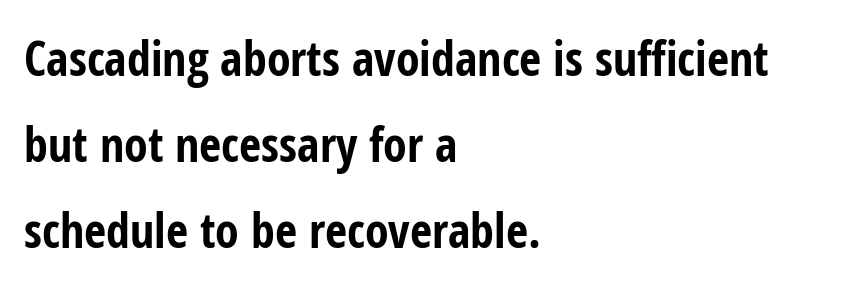
{"serif": "no", "italic": "no", "bold": "yes", "weight": "bold", "width": "condensed", "stroke_contrast": "low", "x_height": "medium", "monospaced": "no", "underline": "no", "align": "left", "line_spacing_ratio": 1.79, "letter_spacing": "normal", "letter_spacing_em": 0.0, "glyph_px": 48}
